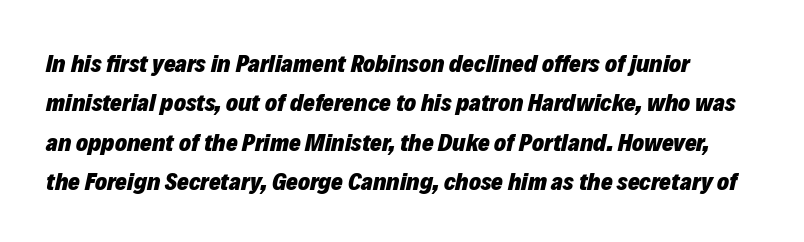
{"italic": "yes", "lean": "right", "slant_degrees": 12, "bold": "yes", "underline": "no", "line_spacing": "normal", "line_spacing_ratio": 1.58, "letter_spacing": "normal", "letter_spacing_em": 0.0, "glyph_px": 25}
